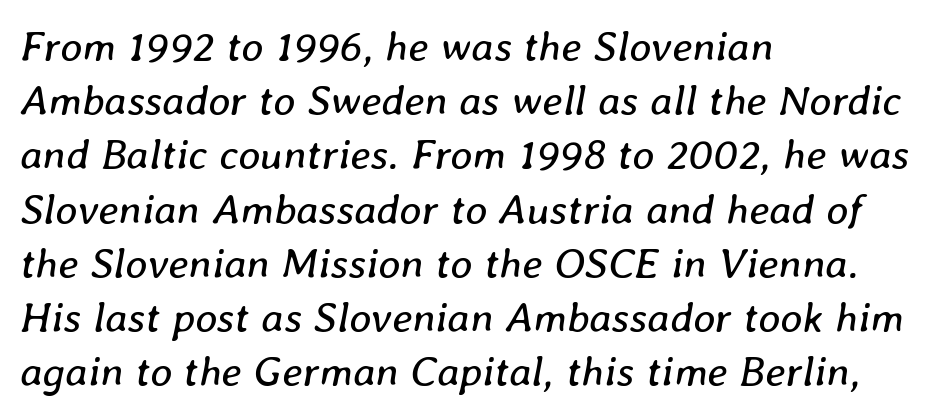
{"italic": "yes", "lean": "right", "slant_degrees": 8, "bold": "no", "weight": "regular", "width": "normal", "stroke_contrast": "low", "x_height": "medium", "monospaced": "no", "underline": "no", "align": "left", "line_spacing": "normal", "line_spacing_ratio": 1.26, "letter_spacing": "normal", "letter_spacing_em": 0.0, "glyph_px": 43}
